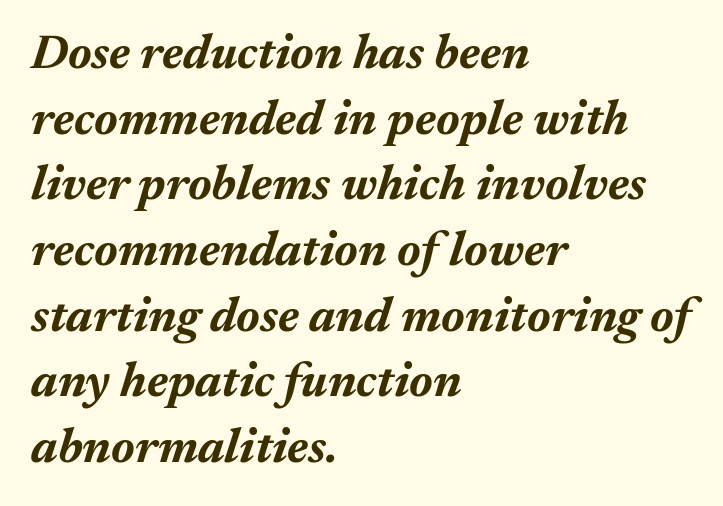
The typesetting leans heavy: a genuine bold. Slanted lettering throughout. This rendering leaves character spacing at its baseline value. The face used here is proportionally spaced, like ordinary book or web type.
